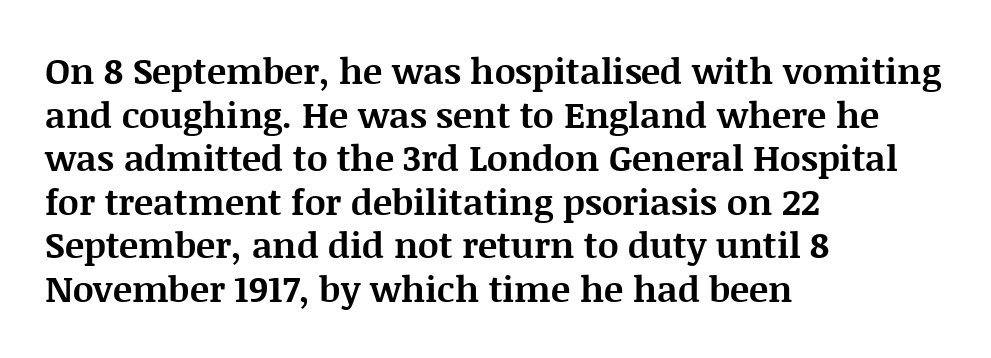
Does the type have serifs? Yes, each stem ends in a small foot. Lines of text with bare space underneath. The glyphs have the mass of a bold cut. Nothing unusual about the tracking: characters are spaced as the font intends.
